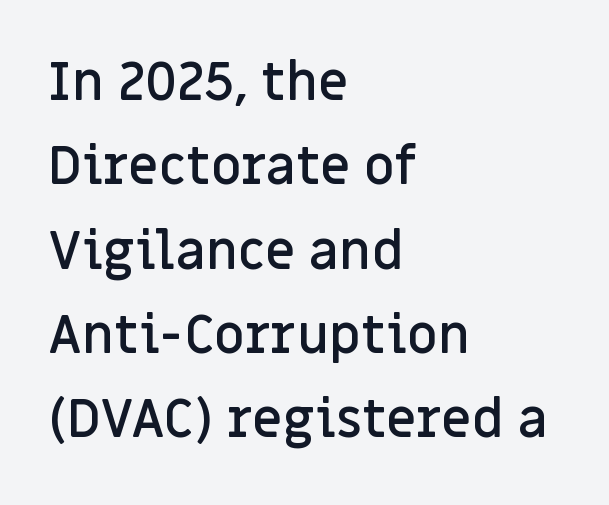
{"serif": "no", "italic": "no", "bold": "semi", "weight": "semibold", "width": "normal", "stroke_contrast": "low", "x_height": "large", "monospaced": "no", "underline": "no", "align": "left", "line_spacing": "normal", "line_spacing_ratio": 1.59, "letter_spacing": "normal", "letter_spacing_em": 0.0, "glyph_px": 53}
